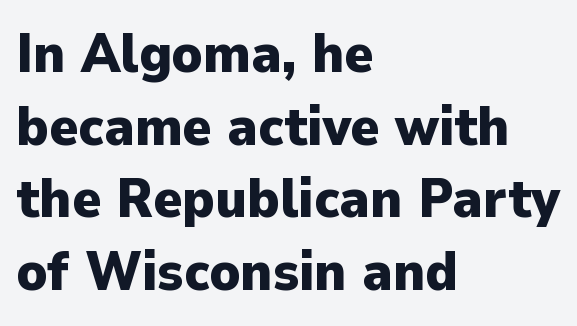
The image shows 55 px heavy sans-serif type, upright; set left-aligned, normal line spacing (1.32x), normal letter spacing, not underlined; low stroke contrast and a medium x-height.
